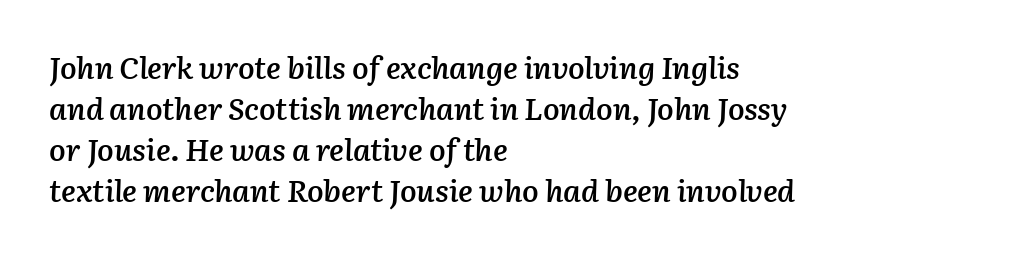
The image shows 31 px semibold type, italic (leaning right); set left-aligned, normal line spacing (1.32x), normal letter spacing, not underlined; low stroke contrast and a medium x-height.
